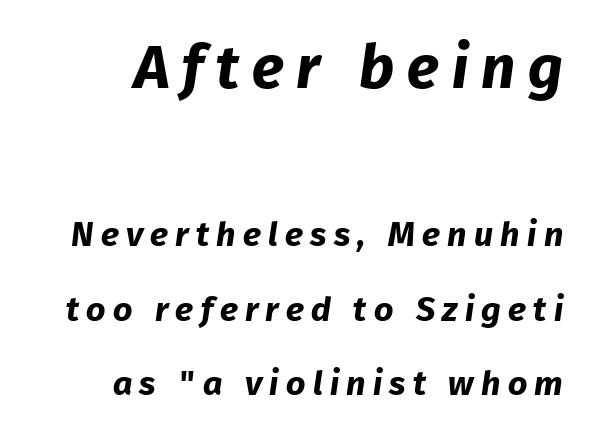
The image shows 60 px bold sans-serif type; set loose line spacing (2.19x), unusually wide letter spacing (+0.21 em), not underlined; the first (top) block is 1.76x larger; low stroke contrast and a medium x-height.
